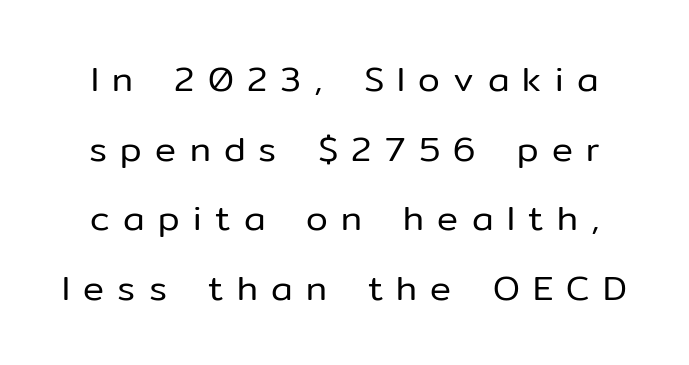
Baseline-to-baseline distance is far greater than the letter height. The passage shown is not bold in any degree. Is this a fixed-width face? No — the glyphs have proportional, varying widths. Tracking here is generous; glyphs stand well apart from one another. Just letters on the line, the space beneath them empty. The designer went with a sans here, leaving each stem footless.
